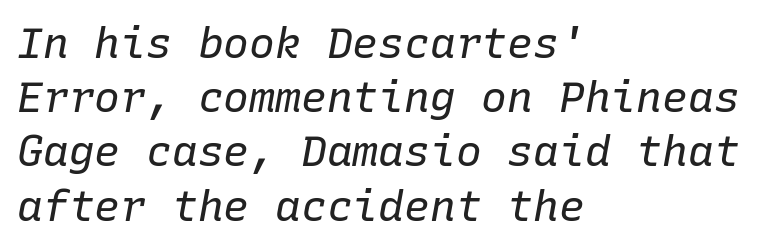
The image shows 43 px regular-weight type, italic (leaning right), monospaced; set left-aligned, normal line spacing (1.26x), normal letter spacing, not underlined; low stroke contrast and a medium x-height.
